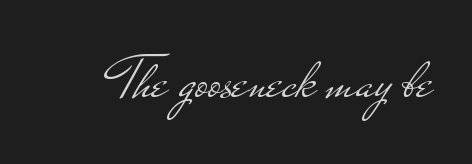
{"serif": "no", "bold": "no", "weight": "light", "width": "wide", "stroke_contrast": "low", "x_height": "small", "monospaced": "no", "underline": "no", "letter_spacing": "normal", "letter_spacing_em": 0.0, "glyph_px": 63}
